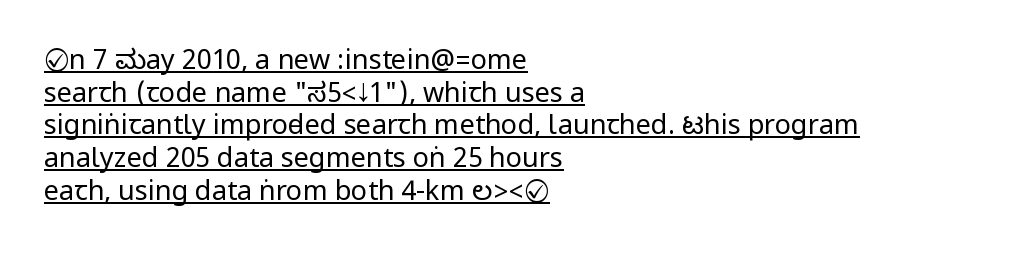
{"italic": "no", "bold": "no", "underline": "yes", "align": "left", "line_spacing_ratio": 1.21, "letter_spacing": "normal", "letter_spacing_em": 0.0, "glyph_px": 27}
